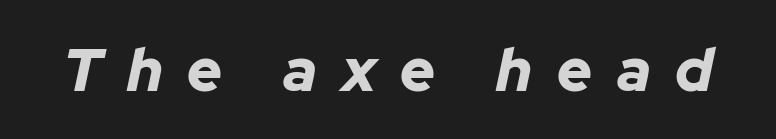
The image shows 60 px bold type, italic (leaning right); set unusually wide letter spacing (+0.41 em), not underlined; low stroke contrast and a medium x-height.
